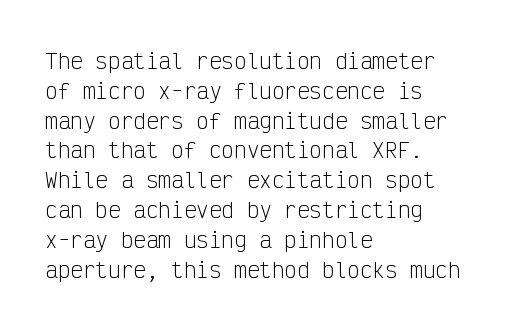
The image shows 21 px text type, upright; set left-aligned, normal line spacing (1.42x), normal letter spacing, not underlined.
